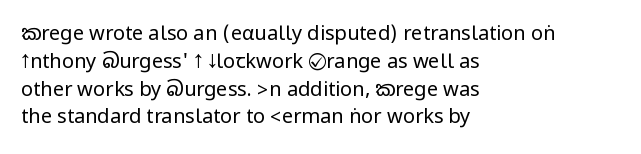
Q: Is the text bold? A: No.
Q: Is the text italic (slanted)? A: No, it is upright.
Q: Is the text underlined? A: No.
Q: How is the paragraph aligned? A: Left-aligned.
Q: Is the spacing between letters normal or unusually wide? A: Normal.
Q: Is the spacing between lines tight, normal or loose? A: Normal.
